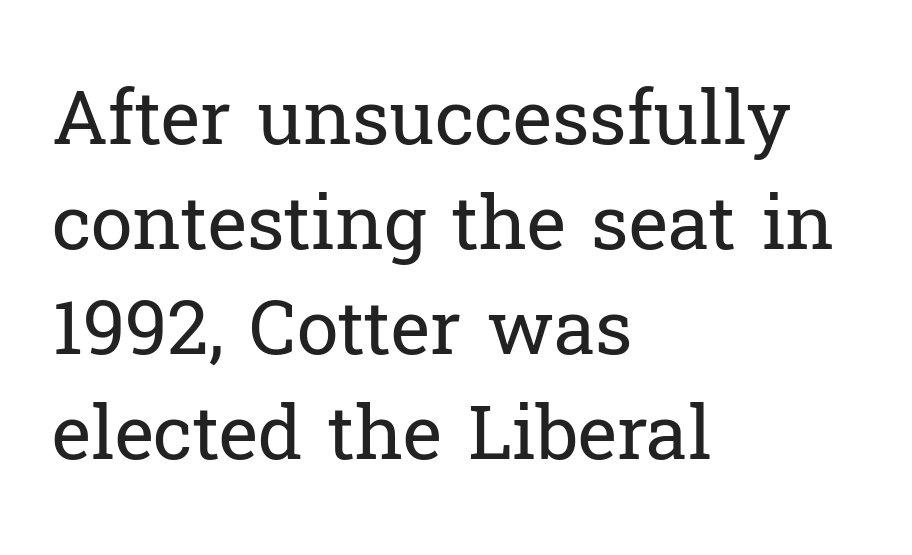
{"serif": "yes", "italic": "no", "bold": "no", "weight": "regular", "width": "normal", "stroke_contrast": "low", "x_height": "medium", "monospaced": "no", "underline": "no", "align": "left", "line_spacing": "normal", "line_spacing_ratio": 1.4, "letter_spacing": "normal", "letter_spacing_em": 0.0, "glyph_px": 75}
